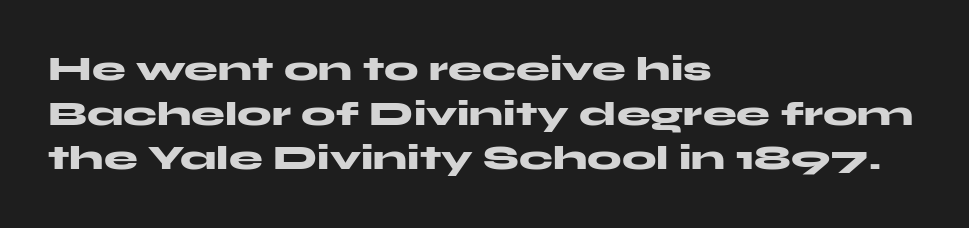
{"serif": "no", "italic": "no", "bold": "yes", "weight": "heavy", "width": "wide", "stroke_contrast": "medium", "x_height": "medium", "monospaced": "no", "underline": "no", "align": "left", "line_spacing": "normal", "line_spacing_ratio": 1.31, "letter_spacing": "normal", "letter_spacing_em": 0.0, "glyph_px": 34}
